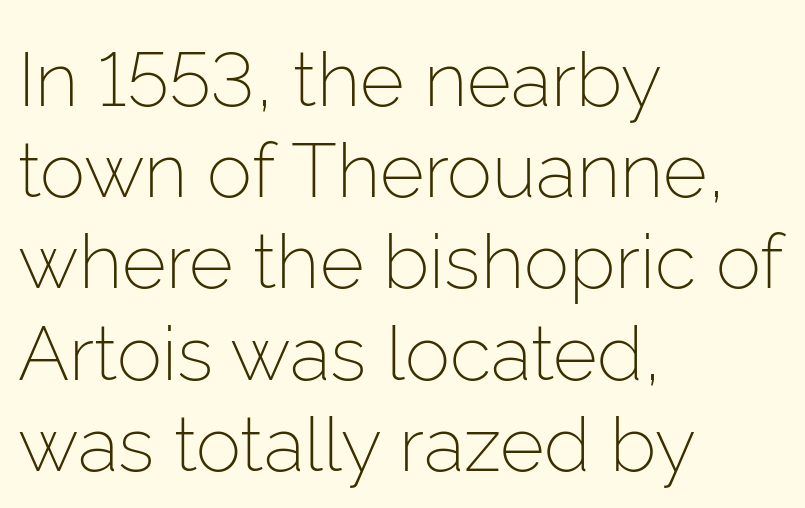
The image shows 76 px light sans-serif type, upright; set left-aligned, line spacing 1.2x, normal letter spacing, not underlined; low stroke contrast and a medium x-height.
